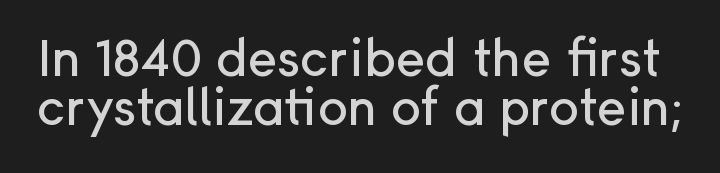
{"serif": "no", "italic": "no", "width": "normal", "stroke_contrast": "low", "x_height": "medium", "monospaced": "no", "underline": "no", "line_spacing": "tight", "line_spacing_ratio": 0.98, "letter_spacing": "normal", "letter_spacing_em": 0.0, "glyph_px": 50}
